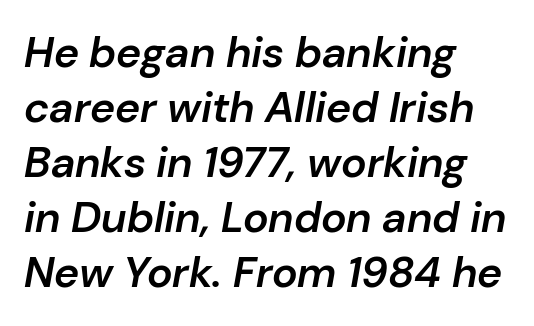
Here the designer chose a conventional face with non-uniform glyph widths. This is the in-between weight designers call semibold or demi. Short note: letters normally spaced. There's an unmistakable incline to the writing here. Where is the straight margin? On the left. Nobody drew a line under any word here.
